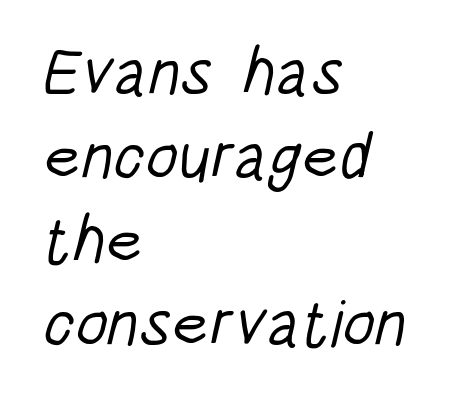
Letter spacing: default. I'd call this a sans setting — the letters go barefoot. The specimen omits any rule beneath the text block's lines. The compositor pushed each line to the left boundary.
